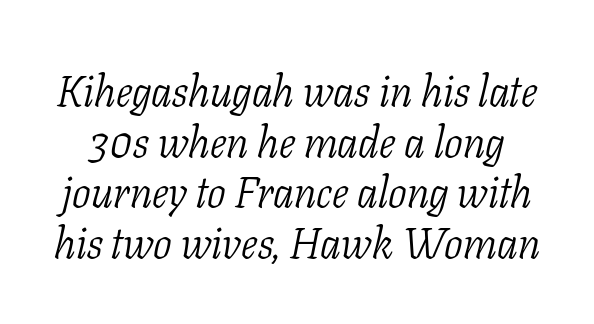
Caption: standard tracking, unaltered. The designer went with a serif here, giving each stem small feet. The letters advance in unequal steps, a hallmark of proportional type. Rule under the text: the space is simply empty. Stroke mass is kept to a normal reading level or below. This is oblique type, the kind used for emphasis or titles.
